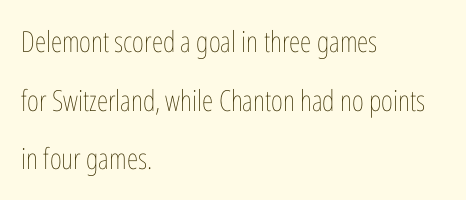
The image shows 29 px thin, condensed type, upright; set left-aligned, loose line spacing (2.02x), normal letter spacing, not underlined; low stroke contrast and a medium x-height.
